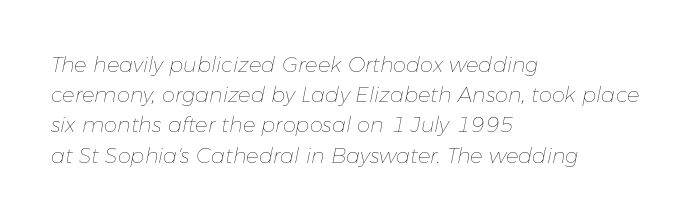
Q: Is the text bold? A: No.
Q: Is the text italic (slanted)? A: Yes, it leans right by about 11 degrees.
Q: Is the text underlined? A: No.
Q: How is the paragraph aligned? A: Left-aligned.
Q: Is the spacing between letters normal or unusually wide? A: Normal.
Q: Is the spacing between lines tight, normal or loose? A: Normal.
